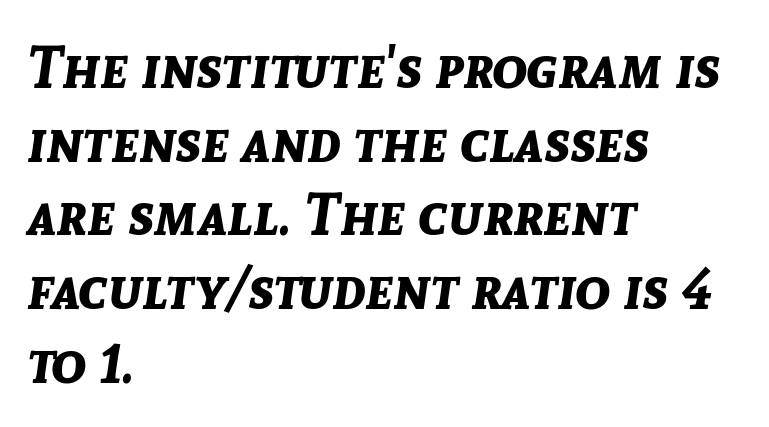
Alignment: flush left. The passage shown is emphatically bold. Vertical spacing — default. Would a proofreader flag this as italicized? Yes. Glance below the letters and you will spot only blank space. Students, note that the glyphs here touch the page at normal intervals.
